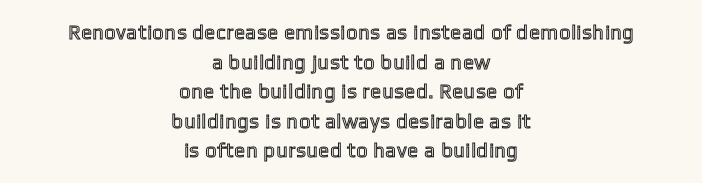
{"italic": "no", "underline": "no", "align": "center", "line_spacing": "normal", "line_spacing_ratio": 1.48, "glyph_px": 20}
